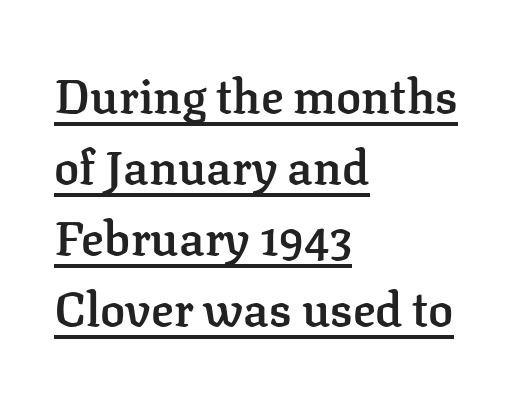
The space between consecutive lines is moderate. Between one letter and the next there's only the usual sliver of space. Is the type bold? Partly — it's a semibold, heavier than regular but not fully bold. Proportional: the letters do not fall into vertical columns.
